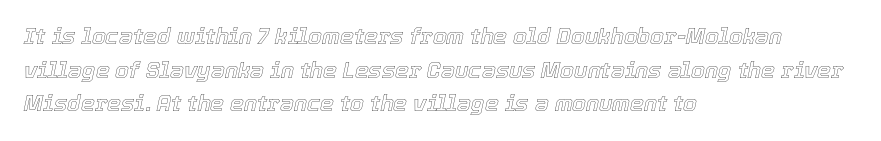
Q: Is the text italic (slanted)? A: Yes, it leans right by about 12 degrees.
Q: Is the text underlined? A: No.
Q: How is the paragraph aligned? A: Left-aligned.
Q: Is the spacing between letters normal or unusually wide? A: Normal.
Q: Is the spacing between lines tight, normal or loose? A: Normal.
